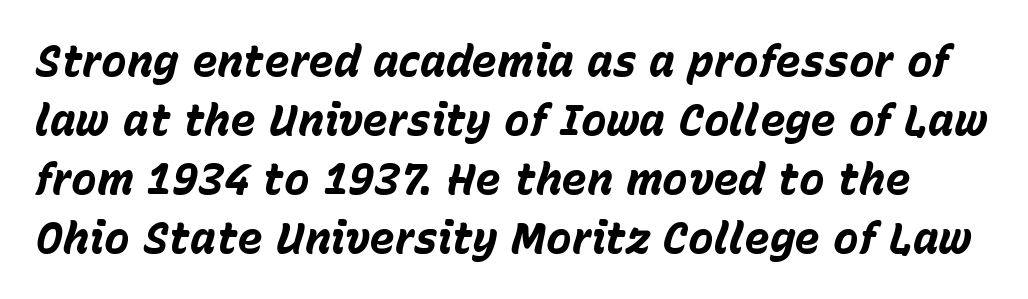
Line spacing here is normal. Underline: absent. Honestly, the letter spacing is just normal — you wouldn't notice it. Do the characters align in a grid? No, the font is proportional. Caption: bold face, heavy strokes.
